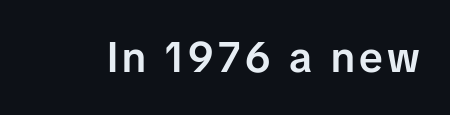
{"serif": "no", "italic": "no", "bold": "semi", "weight": "semibold", "width": "normal", "stroke_contrast": "low", "x_height": "medium", "monospaced": "no", "underline": "no", "glyph_px": 42}
